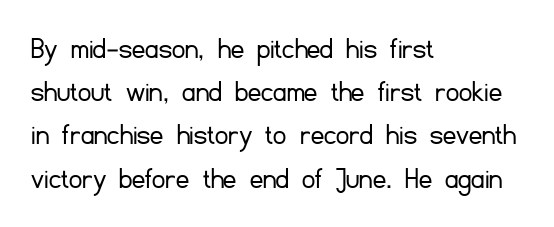
{"serif": "no", "italic": "no", "bold": "no", "weight": "light", "width": "normal", "stroke_contrast": "low", "x_height": "small", "monospaced": "no", "underline": "no", "align": "left", "line_spacing": "normal", "line_spacing_ratio": 1.35, "letter_spacing": "normal", "letter_spacing_em": 0.0, "glyph_px": 32}
